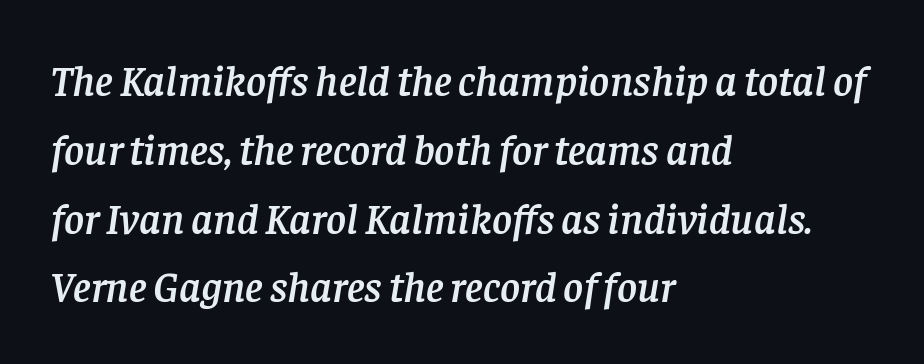
Q: Is the text italic (slanted)? A: Yes, it leans right by about 8 degrees.
Q: Is the typeface a serif or a sans-serif typeface? A: Serif.
Q: Is the text underlined? A: No.
Q: How is the paragraph aligned? A: Left-aligned.
Q: Is the spacing between letters normal or unusually wide? A: Normal.
Q: Is the spacing between lines tight, normal or loose? A: Normal.
Q: Width (condensed, normal, or wide)? A: Normal.
Q: Stroke contrast? A: Low.
Q: x-height? A: Large.
Q: Monospaced? A: No.
